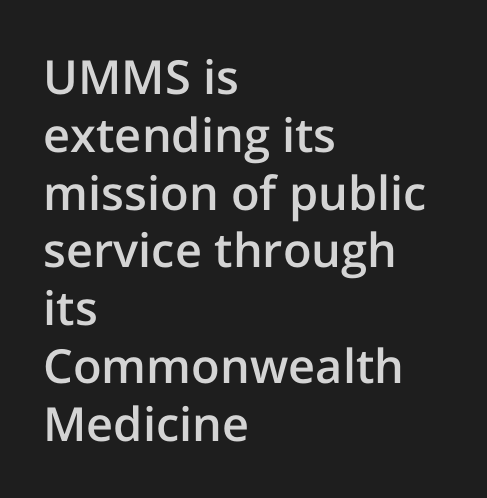
Q: Is the text bold? A: Semi-bold.
Q: Is the text italic (slanted)? A: No, it is upright.
Q: Is the typeface a serif or a sans-serif typeface? A: Sans-serif.
Q: Is the text underlined? A: No.
Q: How is the paragraph aligned? A: Left-aligned.
Q: Is the spacing between letters normal or unusually wide? A: Normal.
Q: Width (condensed, normal, or wide)? A: Normal.
Q: Stroke contrast? A: Low.
Q: x-height? A: Medium.
Q: Monospaced? A: No.
